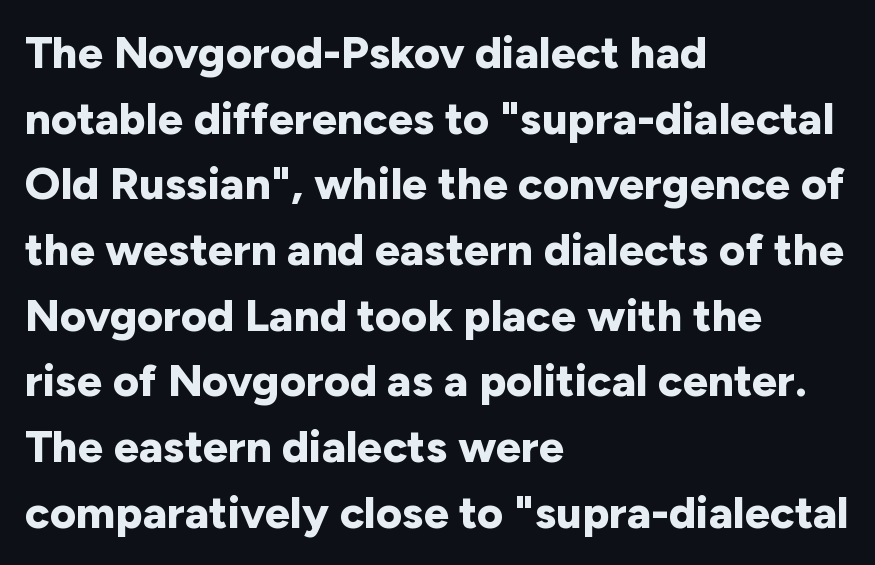
Q: Is the text bold? A: Yes.
Q: Is the text italic (slanted)? A: No, it is upright.
Q: Is the typeface a serif or a sans-serif typeface? A: Sans-serif.
Q: Is the text underlined? A: No.
Q: How is the paragraph aligned? A: Left-aligned.
Q: Is the spacing between letters normal or unusually wide? A: Normal.
Q: Is the spacing between lines tight, normal or loose? A: Normal.
Q: Width (condensed, normal, or wide)? A: Normal.
Q: Stroke contrast? A: Low.
Q: x-height? A: Medium.
Q: Monospaced? A: No.
